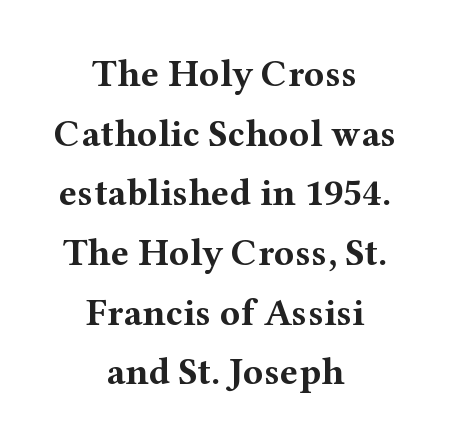
Students, observe: this is what conventionally led text looks like. Anything drawn beneath the words? Only blank space. Rendered with straight, roman letterforms. Each letter keeps its own natural width here, so spacing adapts to shape.
